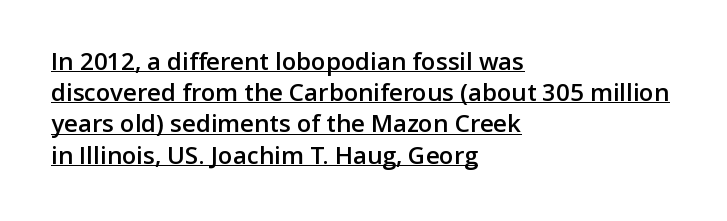
The font is running at a semibold setting, under full bold. One glance says typical: line gaps are just what's usual. How are the letters spaced? Ordinarily, with no added tracking. If you drew a ruler down the left edge, every line would touch it.
